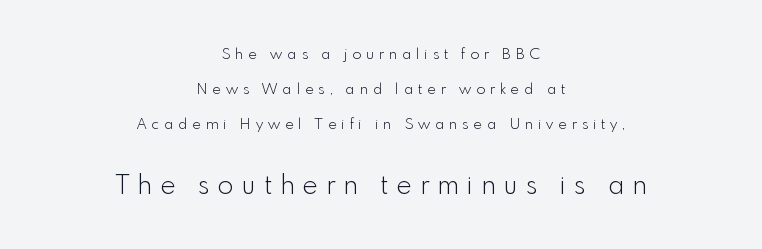
The image shows 26 px text type, upright; set centered, loose line spacing (2.34x), unusually wide letter spacing (+0.32 em), not underlined; the second (bottom) block is 1.73x larger.
